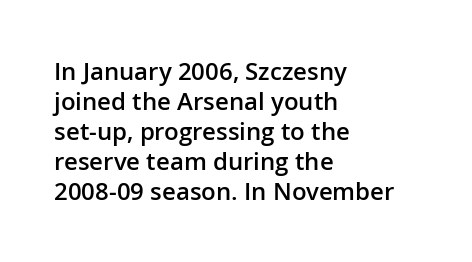
The image shows 24 px text type, upright; set left-aligned, normal line spacing (1.25x), normal letter spacing, not underlined.
